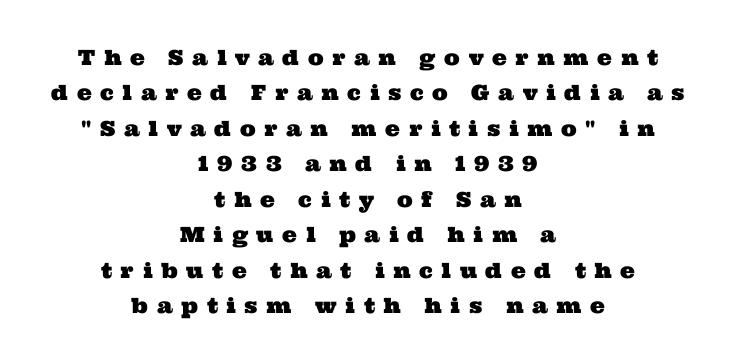
{"underline": "no", "align": "center", "line_spacing": "normal", "line_spacing_ratio": 1.69, "letter_spacing": "wide", "letter_spacing_em": 0.41, "glyph_px": 21}
